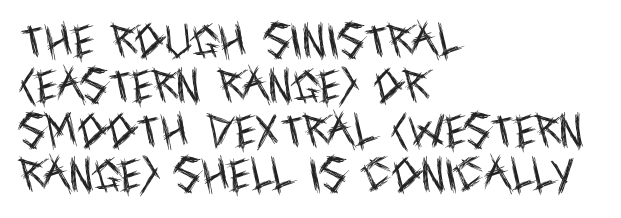
Q: Is the text bold? A: No.
Q: Is the text italic (slanted)? A: No, it is upright.
Q: Is the typeface a serif or a sans-serif typeface? A: Sans-serif.
Q: Is the text underlined? A: No.
Q: How is the paragraph aligned? A: Left-aligned.
Q: Is the spacing between letters normal or unusually wide? A: Normal.
Q: Width (condensed, normal, or wide)? A: Condensed.
Q: x-height? A: Large.
Q: Monospaced? A: No.
